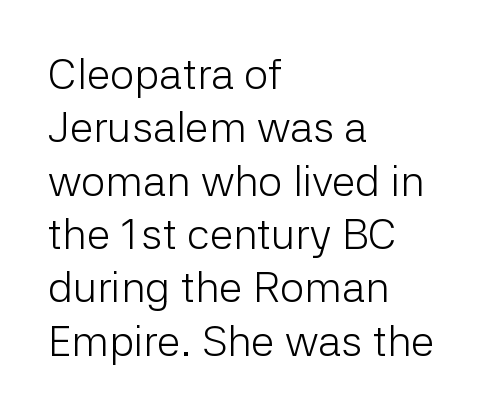
Q: Is the text bold? A: No.
Q: Is the text italic (slanted)? A: No, it is upright.
Q: Is the typeface a serif or a sans-serif typeface? A: Sans-serif.
Q: Is the text underlined? A: No.
Q: How is the paragraph aligned? A: Left-aligned.
Q: Is the spacing between letters normal or unusually wide? A: Normal.
Q: Width (condensed, normal, or wide)? A: Normal.
Q: Stroke contrast? A: Low.
Q: x-height? A: Medium.
Q: Monospaced? A: No.
